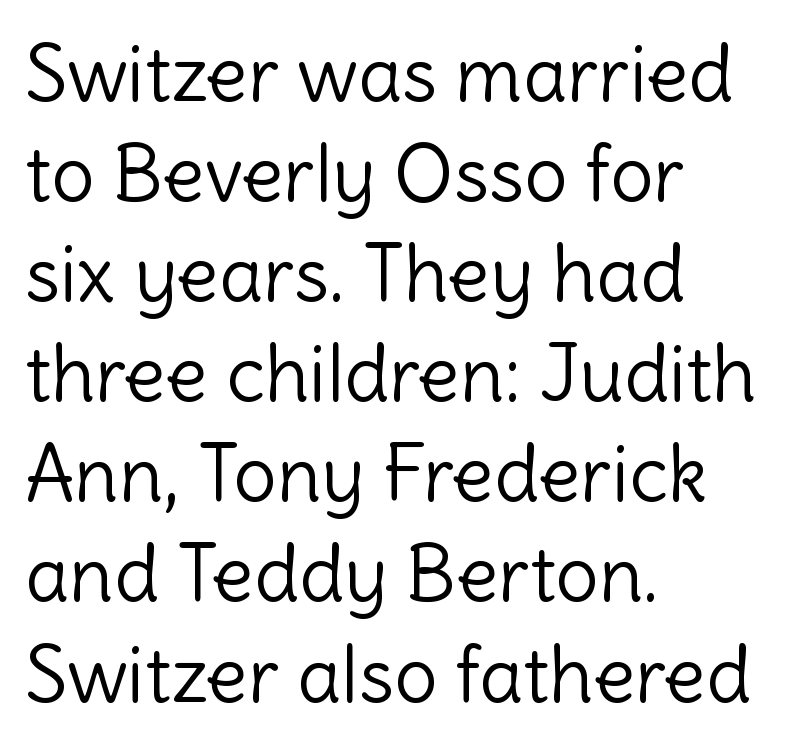
Q: Is the text bold? A: No.
Q: Is the text italic (slanted)? A: No, it is upright.
Q: Is the typeface a serif or a sans-serif typeface? A: Sans-serif.
Q: Is the text underlined? A: No.
Q: How is the paragraph aligned? A: Left-aligned.
Q: Is the spacing between letters normal or unusually wide? A: Normal.
Q: Is the spacing between lines tight, normal or loose? A: Normal.
Q: Width (condensed, normal, or wide)? A: Normal.
Q: x-height? A: Medium.
Q: Monospaced? A: No.
